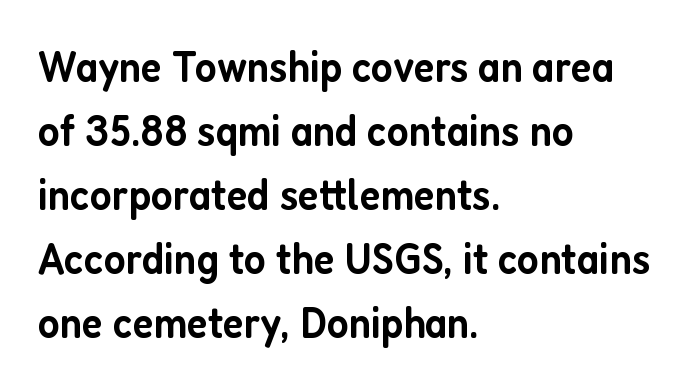
The image shows 45 px semibold, condensed sans-serif type, upright; set left-aligned, normal line spacing (1.42x), normal letter spacing, not underlined; low stroke contrast and a medium x-height.
